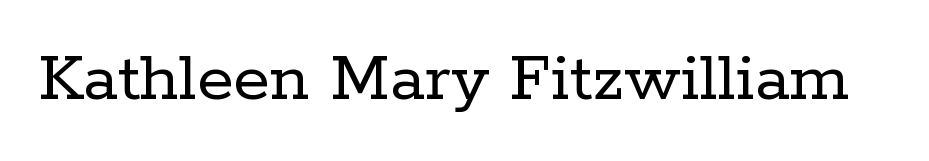
Q: Is the text bold? A: No.
Q: Is the text italic (slanted)? A: No, it is upright.
Q: Is the typeface a serif or a sans-serif typeface? A: Serif.
Q: Is the text underlined? A: No.
Q: Is the spacing between letters normal or unusually wide? A: Normal.
Q: Width (condensed, normal, or wide)? A: Normal.
Q: Stroke contrast? A: Low.
Q: x-height? A: Medium.
Q: Monospaced? A: No.
